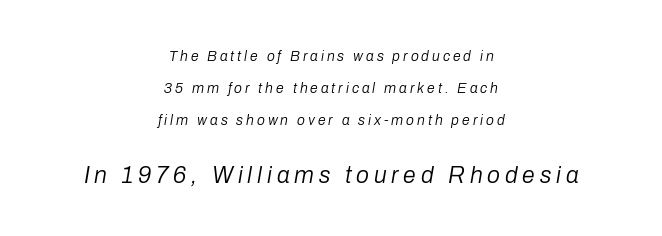
{"italic": "yes", "lean": "right", "slant_degrees": 10, "bold": "no", "underline": "no", "align": "center", "line_spacing": "loose", "line_spacing_ratio": 2.27, "letter_spacing": "wide", "letter_spacing_em": 0.21, "larger_block": "second", "size_ratio": 1.64, "glyph_px": 23}
